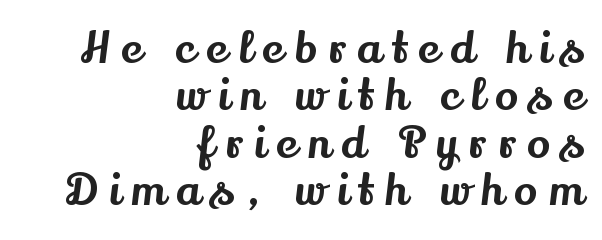
The image shows 43 px serif type; set right-aligned, tight line spacing (1.1x), unusually wide letter spacing (+0.27 em), not underlined; medium stroke contrast and a small x-height.
